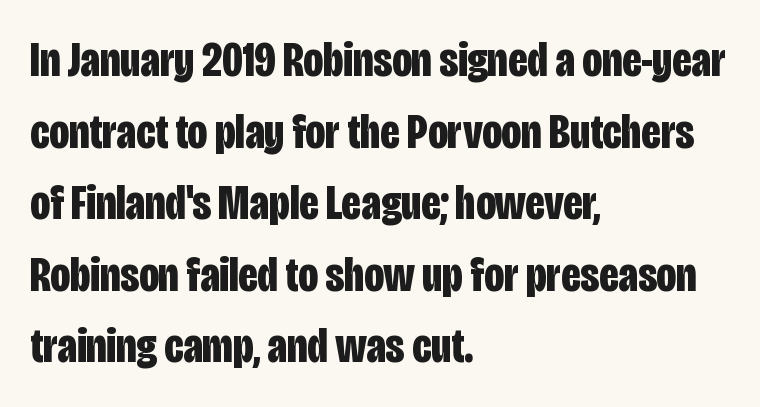
The image shows 49 px bold, condensed sans-serif type, upright; set left-aligned, normal line spacing (1.46x), normal letter spacing, not underlined; low stroke contrast and a large x-height.
